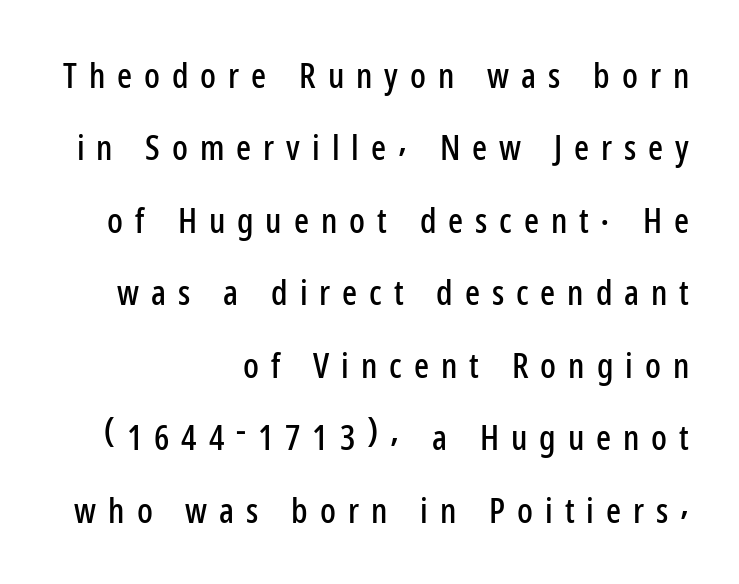
{"serif": "no", "italic": "no", "width": "condensed", "stroke_contrast": "low", "x_height": "medium", "monospaced": "no", "underline": "no", "align": "right", "line_spacing": "loose", "line_spacing_ratio": 2.07, "letter_spacing": "wide", "letter_spacing_em": 0.34, "glyph_px": 35}
